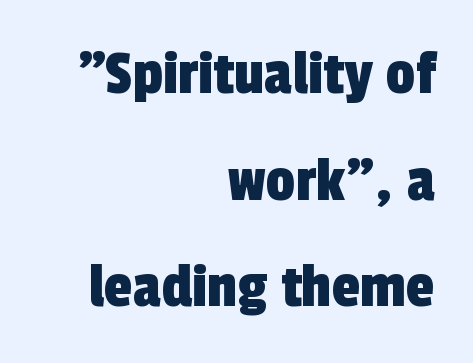
The letters sit at their default tracking, neither squeezed nor spread. Clear beneath every line of the passage. Is this a fixed-width face? No — the glyphs have proportional, varying widths. No feet cap the strokes, marking this as sans-serif type. Interline gaps are of average width in this sample.
